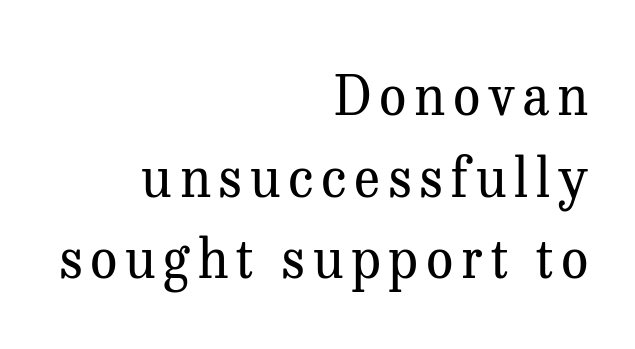
Q: Is the text bold? A: No.
Q: Is the text italic (slanted)? A: No, it is upright.
Q: Is the typeface a serif or a sans-serif typeface? A: Serif.
Q: Is the text underlined? A: No.
Q: How is the paragraph aligned? A: Right-aligned.
Q: Is the spacing between lines tight, normal or loose? A: Normal.
Q: Width (condensed, normal, or wide)? A: Normal.
Q: Stroke contrast? A: Medium.
Q: x-height? A: Medium.
Q: Monospaced? A: No.
